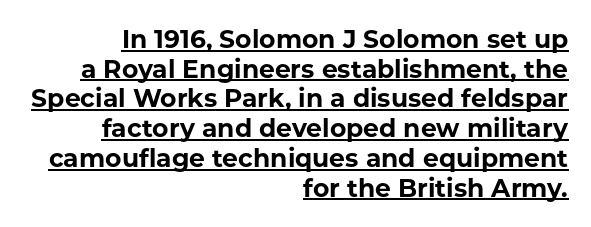
{"italic": "no", "bold": "yes", "underline": "yes", "align": "right", "line_spacing_ratio": 1.19, "letter_spacing": "normal", "letter_spacing_em": 0.0, "glyph_px": 25}
